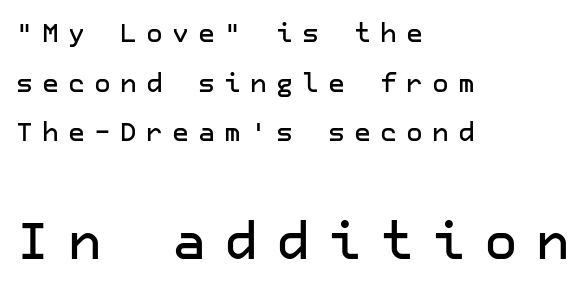
Q: Is the text italic (slanted)? A: No, it is upright.
Q: Is the typeface a serif or a sans-serif typeface? A: Sans-serif.
Q: Is the text underlined? A: No.
Q: How is the paragraph aligned? A: Left-aligned.
Q: Is the spacing between letters normal or unusually wide? A: Unusually wide.
Q: Is the spacing between lines tight, normal or loose? A: Loose.
Q: Which block of text is set in a larger size, the first (top) or the second (bottom)? A: The second (bottom) one.
Q: Width (condensed, normal, or wide)? A: Normal.
Q: Stroke contrast? A: Low.
Q: x-height? A: Medium.
